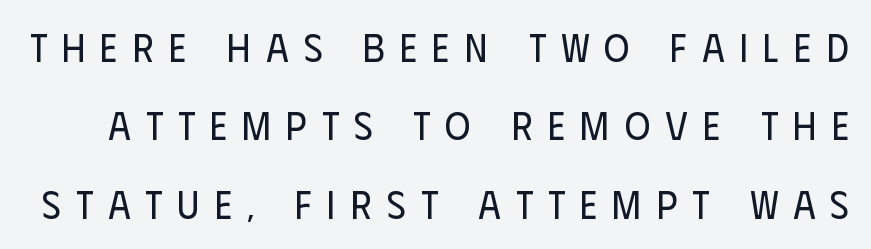
The image shows 39 px regular-weight, condensed sans-serif type, upright; set loose line spacing (2.01x), unusually wide letter spacing (+0.39 em), not underlined; low stroke contrast and a large x-height.
